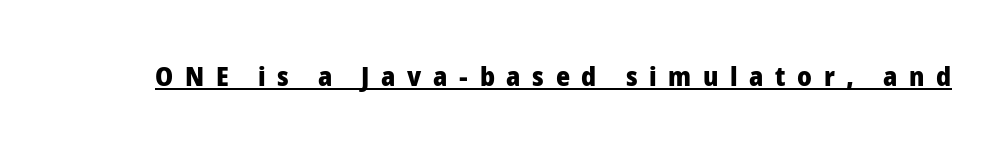
Q: Is the text bold? A: Yes.
Q: Is the text italic (slanted)? A: No, it is upright.
Q: Is the text underlined? A: Yes.
Q: Is the spacing between letters normal or unusually wide? A: Unusually wide.
